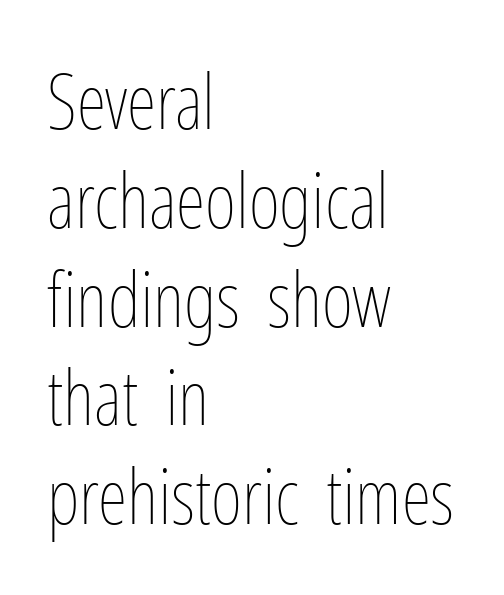
{"italic": "no", "bold": "no", "weight": "thin", "width": "condensed", "stroke_contrast": "low", "x_height": "medium", "monospaced": "no", "underline": "no", "align": "left", "line_spacing": "normal", "line_spacing_ratio": 1.3, "letter_spacing": "normal", "letter_spacing_em": 0.0, "glyph_px": 76}
